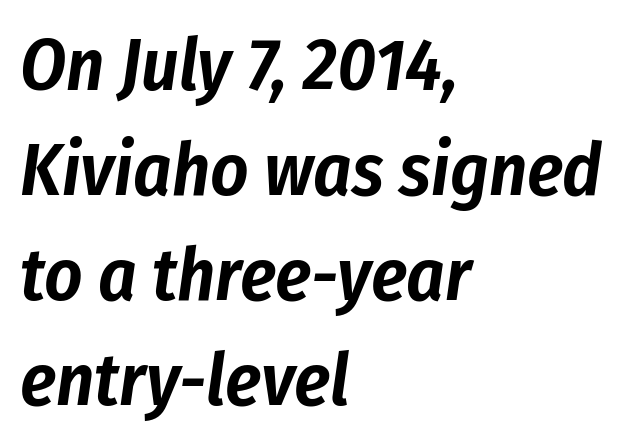
{"italic": "yes", "lean": "right", "slant_degrees": 8, "width": "condensed", "stroke_contrast": "low", "x_height": "medium", "monospaced": "no", "underline": "no", "align": "left", "line_spacing": "normal", "line_spacing_ratio": 1.42, "letter_spacing": "normal", "letter_spacing_em": 0.0, "glyph_px": 74}
